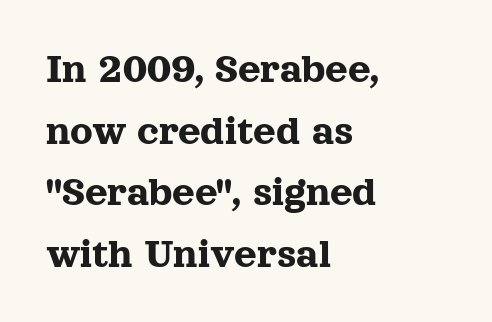
{"serif": "yes", "italic": "no", "width": "normal", "x_height": "medium", "monospaced": "no", "underline": "no", "align": "left", "line_spacing": "normal", "line_spacing_ratio": 1.4, "letter_spacing": "normal", "letter_spacing_em": 0.0, "glyph_px": 44}
